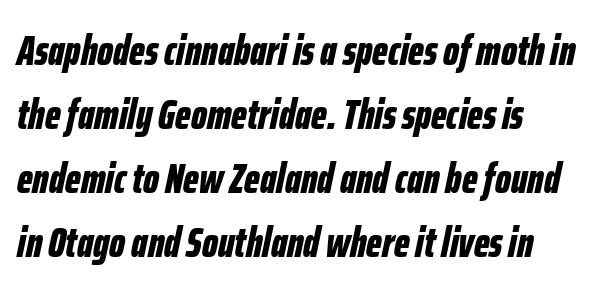
Q: Is the text bold? A: Yes.
Q: Is the text italic (slanted)? A: Yes, it leans right by about 12 degrees.
Q: Is the text underlined? A: No.
Q: Is the spacing between letters normal or unusually wide? A: Normal.
Q: Is the spacing between lines tight, normal or loose? A: Normal.
Q: Width (condensed, normal, or wide)? A: Condensed.
Q: Stroke contrast? A: Low.
Q: x-height? A: Medium.
Q: Monospaced? A: No.
